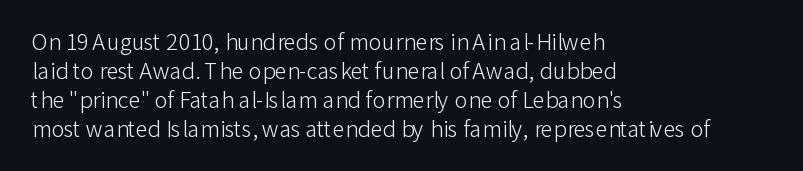
Q: Is the text bold? A: No.
Q: Is the text italic (slanted)? A: No, it is upright.
Q: Is the text underlined? A: No.
Q: How is the paragraph aligned? A: Left-aligned.
Q: Is the spacing between letters normal or unusually wide? A: Normal.
Q: Is the spacing between lines tight, normal or loose? A: Normal.
